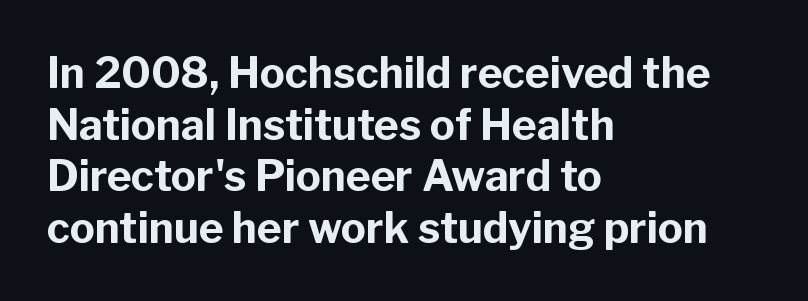
{"serif": "no", "italic": "no", "bold": "yes", "weight": "bold", "width": "normal", "stroke_contrast": "low", "x_height": "medium", "monospaced": "no", "underline": "no", "align": "left", "line_spacing_ratio": 1.23, "letter_spacing": "normal", "letter_spacing_em": 0.0, "glyph_px": 42}
